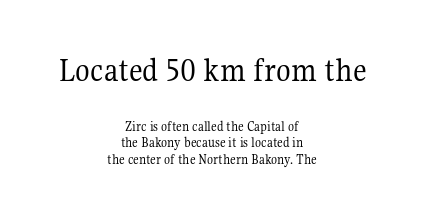
Q: Is the text bold? A: No.
Q: Is the text italic (slanted)? A: No, it is upright.
Q: Is the typeface a serif or a sans-serif typeface? A: Serif.
Q: Is the text underlined? A: No.
Q: How is the paragraph aligned? A: Centered.
Q: Is the spacing between letters normal or unusually wide? A: Normal.
Q: Which block of text is set in a larger size, the first (top) or the second (bottom)? A: The first (top) one.
Q: Width (condensed, normal, or wide)? A: Normal.
Q: Stroke contrast? A: Medium.
Q: x-height? A: Medium.
Q: Monospaced? A: No.
